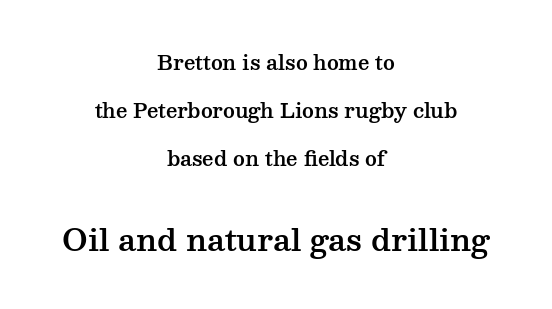
{"serif": "yes", "italic": "no", "width": "wide", "stroke_contrast": "medium", "x_height": "medium", "monospaced": "no", "underline": "no", "align": "center", "line_spacing": "loose", "line_spacing_ratio": 2.4, "letter_spacing": "normal", "letter_spacing_em": 0.0, "larger_block": "second", "size_ratio": 1.5, "glyph_px": 30}
